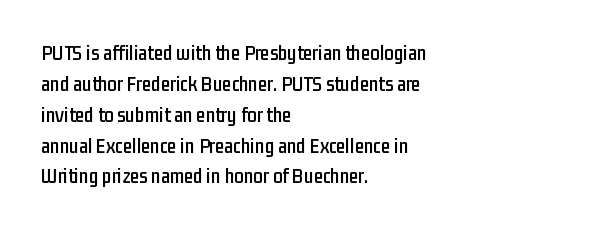
Q: Is the text italic (slanted)? A: No, it is upright.
Q: Is the text underlined? A: No.
Q: How is the paragraph aligned? A: Left-aligned.
Q: Is the spacing between letters normal or unusually wide? A: Normal.
Q: Is the spacing between lines tight, normal or loose? A: Normal.
